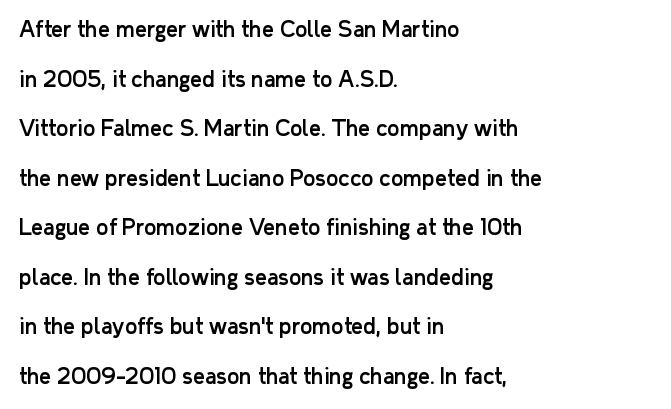
Q: Is the text italic (slanted)? A: No, it is upright.
Q: Is the text underlined? A: No.
Q: How is the paragraph aligned? A: Left-aligned.
Q: Is the spacing between letters normal or unusually wide? A: Normal.
Q: Is the spacing between lines tight, normal or loose? A: Loose.
